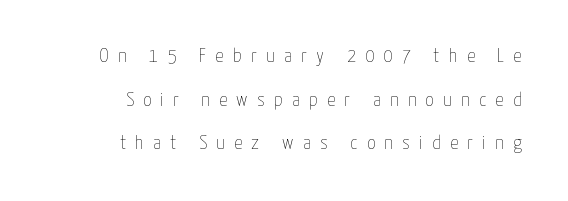
Q: Is the text bold? A: No.
Q: Is the text italic (slanted)? A: No, it is upright.
Q: Is the text underlined? A: No.
Q: How is the paragraph aligned? A: Right-aligned.
Q: Is the spacing between letters normal or unusually wide? A: Unusually wide.
Q: Is the spacing between lines tight, normal or loose? A: Loose.
